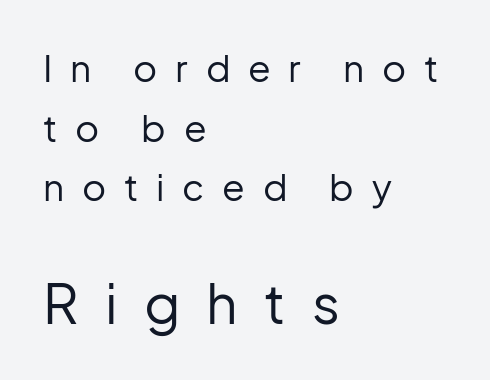
Q: Is the text bold? A: No.
Q: Is the text italic (slanted)? A: No, it is upright.
Q: Is the typeface a serif or a sans-serif typeface? A: Sans-serif.
Q: Is the text underlined? A: No.
Q: How is the paragraph aligned? A: Left-aligned.
Q: Is the spacing between letters normal or unusually wide? A: Unusually wide.
Q: Is the spacing between lines tight, normal or loose? A: Normal.
Q: Which block of text is set in a larger size, the first (top) or the second (bottom)? A: The second (bottom) one.
Q: Width (condensed, normal, or wide)? A: Normal.
Q: Stroke contrast? A: Low.
Q: x-height? A: Medium.
Q: Monospaced? A: No.
